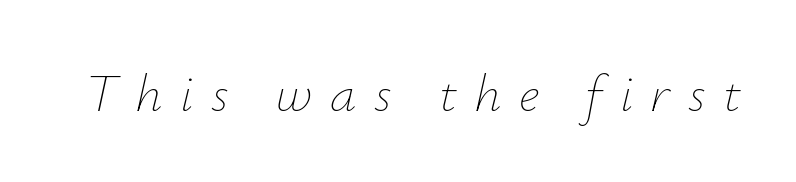
Q: Is the text bold? A: No.
Q: Is the text italic (slanted)? A: Yes, it leans right by about 12 degrees.
Q: Is the text underlined? A: No.
Q: Is the spacing between letters normal or unusually wide? A: Unusually wide.
Q: Width (condensed, normal, or wide)? A: Normal.
Q: Stroke contrast? A: Low.
Q: x-height? A: Small.
Q: Monospaced? A: No.
